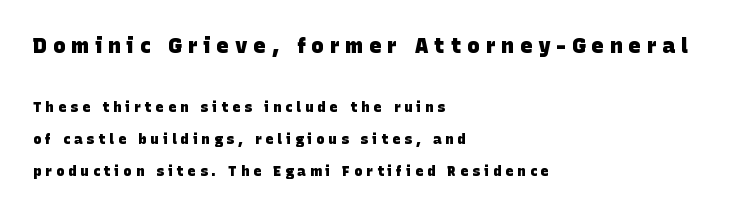
The image shows 21 px bold type; set left-aligned, loose line spacing (2.3x), unusually wide letter spacing (+0.28 em), not underlined; the first (top) block is 1.5x larger.
